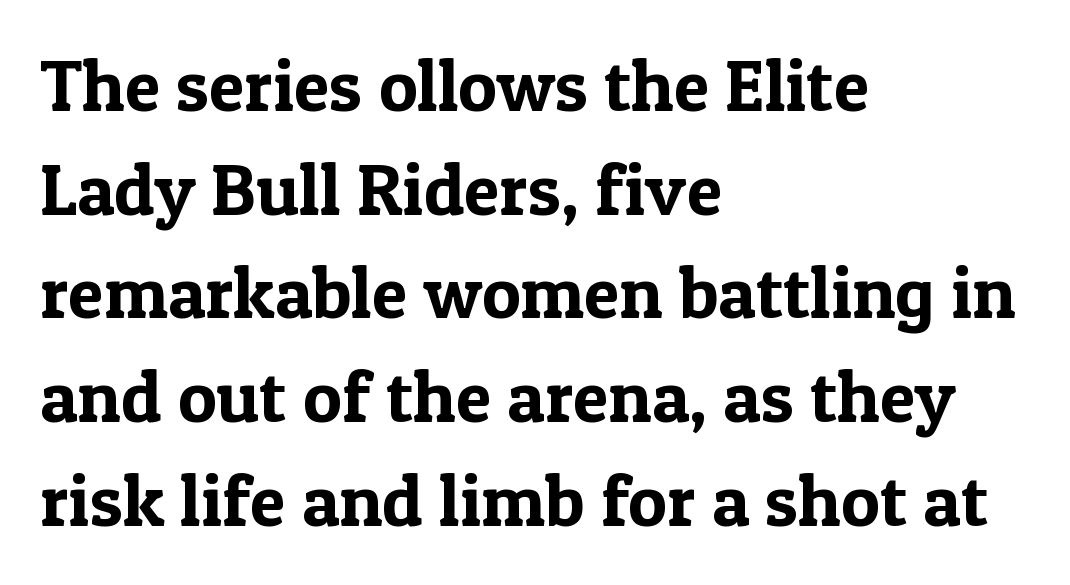
The image shows 73 px serif type, upright; set left-aligned, normal line spacing (1.42x), normal letter spacing, not underlined; a medium x-height.
